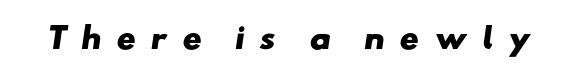
The image shows 29 px heavy, wide sans-serif type; set unusually wide letter spacing (+0.49 em), not underlined; low stroke contrast and a small x-height.
